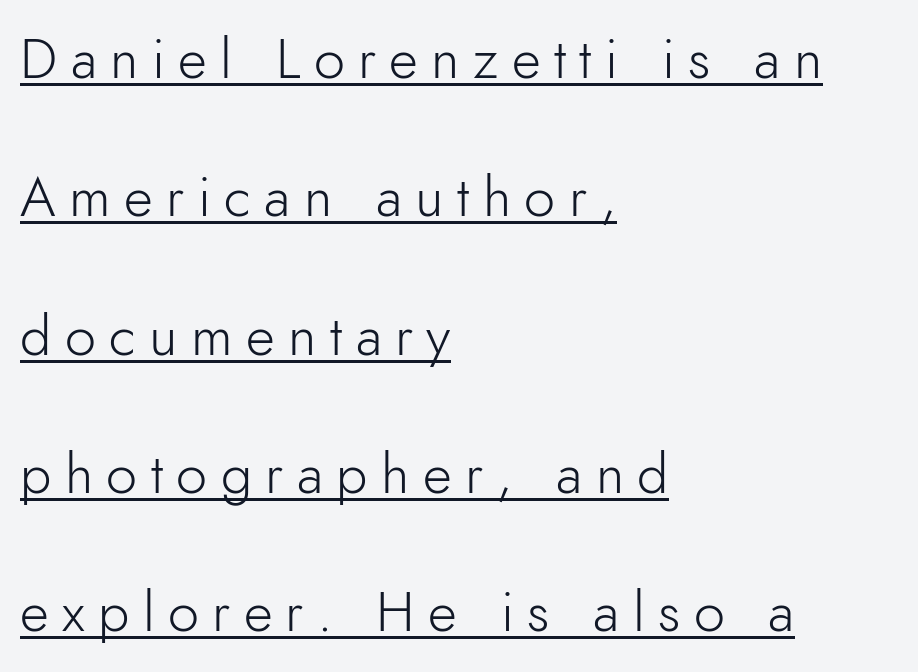
Q: Is the text bold? A: No.
Q: Is the text italic (slanted)? A: No, it is upright.
Q: Is the typeface a serif or a sans-serif typeface? A: Sans-serif.
Q: Is the text underlined? A: Yes.
Q: How is the paragraph aligned? A: Left-aligned.
Q: Is the spacing between letters normal or unusually wide? A: Unusually wide.
Q: Is the spacing between lines tight, normal or loose? A: Loose.
Q: Width (condensed, normal, or wide)? A: Normal.
Q: Stroke contrast? A: Low.
Q: x-height? A: Small.
Q: Monospaced? A: No.
